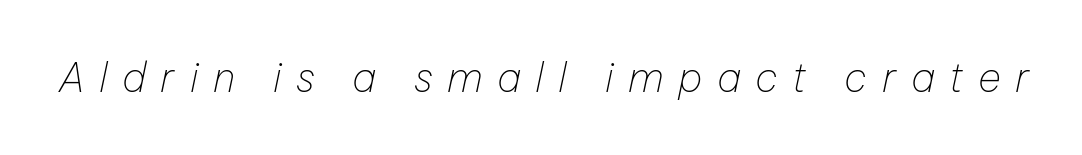
The image shows 40 px thin type, italic (leaning right); set unusually wide letter spacing (+0.36 em), not underlined; low stroke contrast and a medium x-height.
